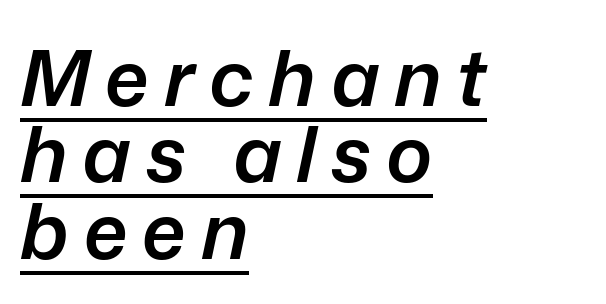
{"italic": "yes", "lean": "right", "slant_degrees": 12, "bold": "semi", "weight": "semibold", "width": "normal", "stroke_contrast": "low", "x_height": "medium", "monospaced": "no", "underline": "yes", "align": "left", "line_spacing": "tight", "line_spacing_ratio": 0.98, "glyph_px": 78}
